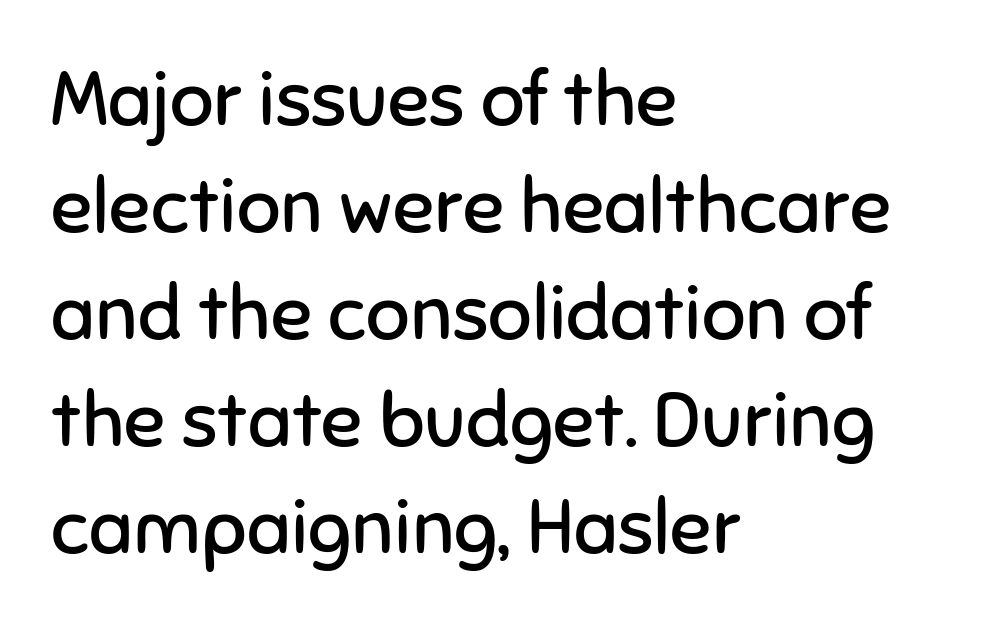
Q: Is the text bold? A: No.
Q: Is the text italic (slanted)? A: No, it is upright.
Q: Is the typeface a serif or a sans-serif typeface? A: Sans-serif.
Q: Is the text underlined? A: No.
Q: How is the paragraph aligned? A: Left-aligned.
Q: Is the spacing between letters normal or unusually wide? A: Normal.
Q: Is the spacing between lines tight, normal or loose? A: Normal.
Q: Width (condensed, normal, or wide)? A: Normal.
Q: Stroke contrast? A: Low.
Q: x-height? A: Medium.
Q: Monospaced? A: No.
